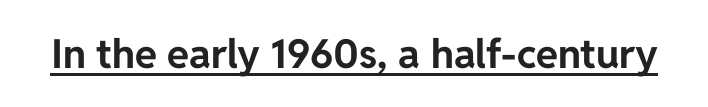
The image shows 40 px bold sans-serif type, upright; set normal letter spacing, underlined; low stroke contrast and a medium x-height.
